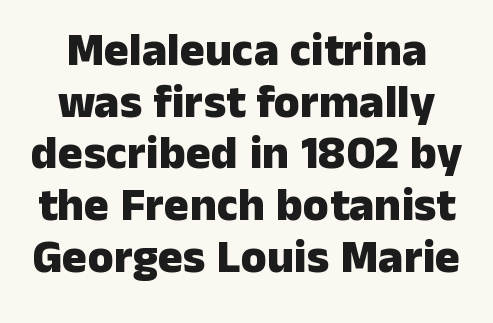
Q: Is the text bold? A: Yes.
Q: Is the text italic (slanted)? A: No, it is upright.
Q: Is the typeface a serif or a sans-serif typeface? A: Sans-serif.
Q: Is the text underlined? A: No.
Q: How is the paragraph aligned? A: Centered.
Q: Is the spacing between letters normal or unusually wide? A: Normal.
Q: Is the spacing between lines tight, normal or loose? A: Tight.
Q: Width (condensed, normal, or wide)? A: Normal.
Q: Stroke contrast? A: Low.
Q: x-height? A: Medium.
Q: Monospaced? A: No.
